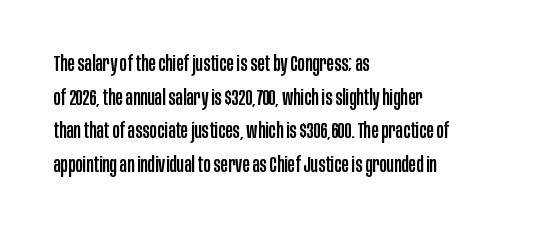
{"italic": "no", "underline": "no", "align": "left", "line_spacing": "normal", "line_spacing_ratio": 1.53, "letter_spacing": "normal", "letter_spacing_em": 0.0, "glyph_px": 22}
